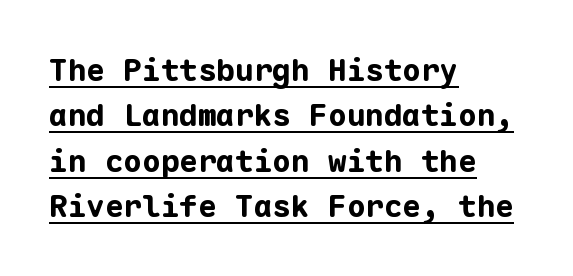
Q: Is the text bold? A: Yes.
Q: Is the text italic (slanted)? A: No, it is upright.
Q: Is the typeface a serif or a sans-serif typeface? A: Sans-serif.
Q: Is the text underlined? A: Yes.
Q: How is the paragraph aligned? A: Left-aligned.
Q: Is the spacing between letters normal or unusually wide? A: Normal.
Q: Is the spacing between lines tight, normal or loose? A: Normal.
Q: Width (condensed, normal, or wide)? A: Normal.
Q: Stroke contrast? A: Low.
Q: x-height? A: Medium.
Q: Monospaced? A: Yes.
